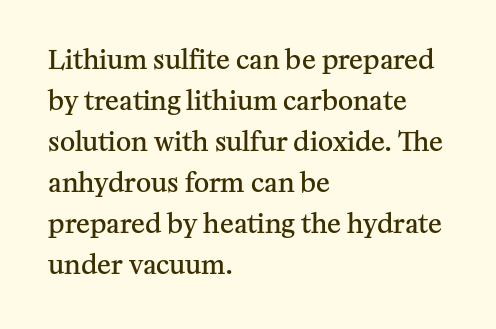
Q: Is the text bold? A: Semi-bold.
Q: Is the text italic (slanted)? A: No, it is upright.
Q: Is the text underlined? A: No.
Q: How is the paragraph aligned? A: Left-aligned.
Q: Is the spacing between letters normal or unusually wide? A: Normal.
Q: Is the spacing between lines tight, normal or loose? A: Normal.
